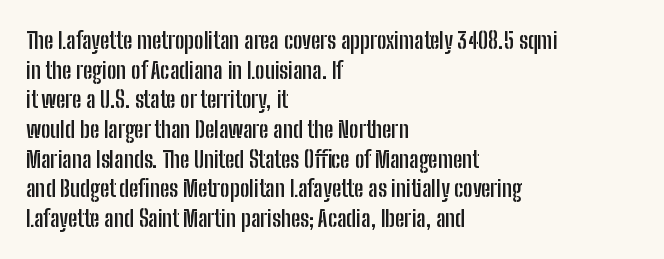
Is there any slant? The stems are plumb. Nothing unusual about the tracking: characters are spaced as the font intends. These words are printed bold, with thick strokes throughout. Evenly set lines give the paragraph a standard silhouette.
